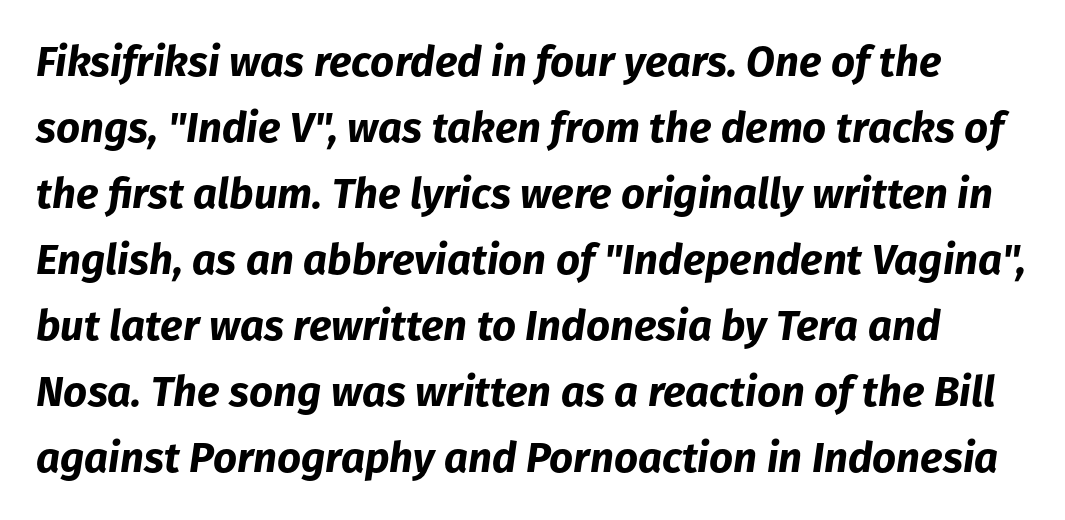
Heft: maximum for text — a bold. Think of a printed novel: that variable character pitch is what you see here. If you measured baseline to baseline, you'd find a middling distance. The words here are not underlined.
